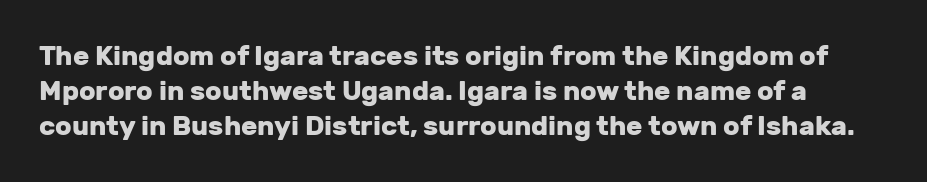
The image shows 27 px bold type, upright; set normal line spacing (1.3x), normal letter spacing, not underlined.
